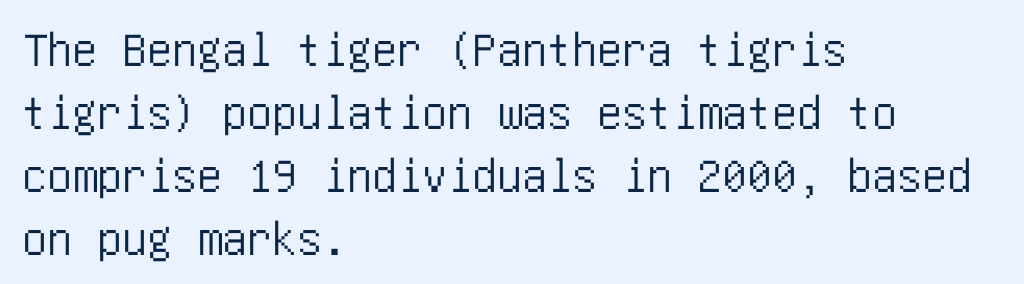
{"serif": "no", "italic": "no", "width": "condensed", "stroke_contrast": "low", "x_height": "large", "underline": "no", "align": "left", "line_spacing": "normal", "line_spacing_ratio": 1.26, "letter_spacing": "normal", "letter_spacing_em": 0.0, "glyph_px": 50}
